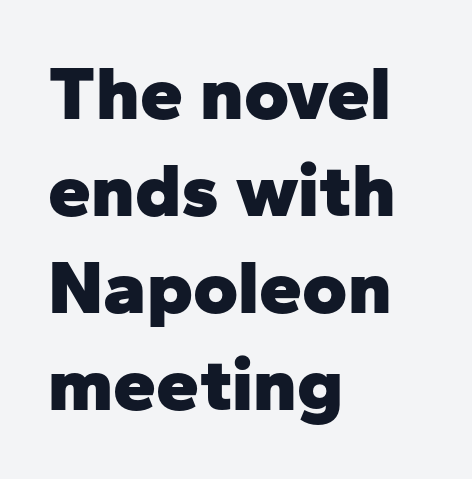
Q: Is the text bold? A: Yes.
Q: Is the text italic (slanted)? A: No, it is upright.
Q: Is the typeface a serif or a sans-serif typeface? A: Sans-serif.
Q: Is the text underlined? A: No.
Q: How is the paragraph aligned? A: Left-aligned.
Q: Is the spacing between letters normal or unusually wide? A: Normal.
Q: Is the spacing between lines tight, normal or loose? A: Normal.
Q: Width (condensed, normal, or wide)? A: Normal.
Q: Stroke contrast? A: Low.
Q: x-height? A: Medium.
Q: Monospaced? A: No.
